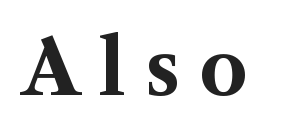
The image shows 76 px bold serif type, upright; set unusually wide letter spacing (+0.25 em), not underlined; medium stroke contrast and a medium x-height.
